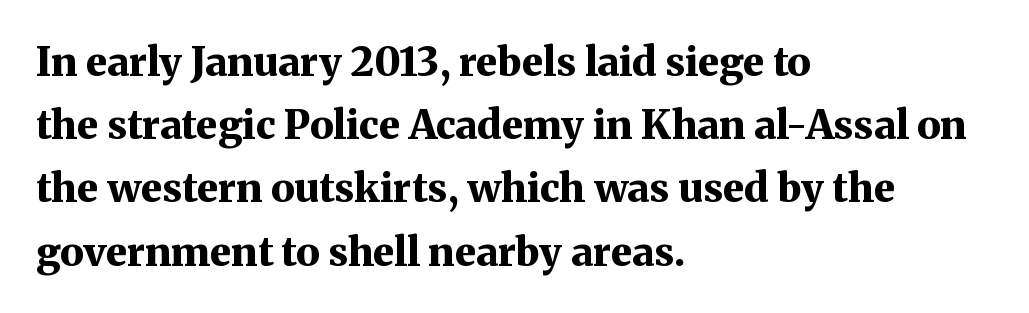
Q: Is the text bold? A: Yes.
Q: Is the text italic (slanted)? A: No, it is upright.
Q: Is the typeface a serif or a sans-serif typeface? A: Serif.
Q: Is the text underlined? A: No.
Q: How is the paragraph aligned? A: Left-aligned.
Q: Is the spacing between letters normal or unusually wide? A: Normal.
Q: Is the spacing between lines tight, normal or loose? A: Normal.
Q: Width (condensed, normal, or wide)? A: Normal.
Q: Stroke contrast? A: Medium.
Q: x-height? A: Medium.
Q: Monospaced? A: No.
